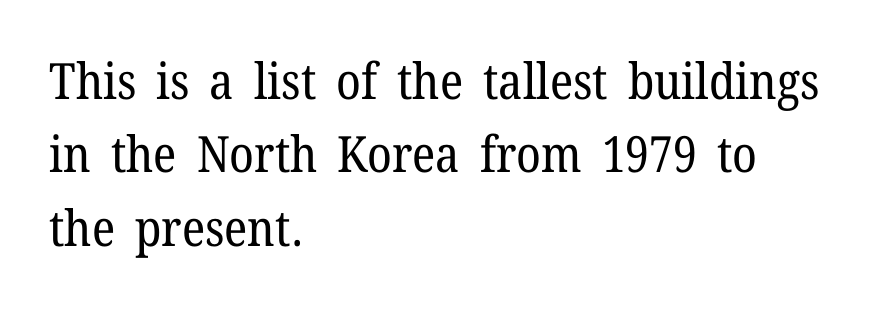
Q: Is the text bold? A: No.
Q: Is the text italic (slanted)? A: No, it is upright.
Q: Is the typeface a serif or a sans-serif typeface? A: Serif.
Q: Is the text underlined? A: No.
Q: How is the paragraph aligned? A: Left-aligned.
Q: Is the spacing between letters normal or unusually wide? A: Normal.
Q: Is the spacing between lines tight, normal or loose? A: Normal.
Q: Width (condensed, normal, or wide)? A: Normal.
Q: Stroke contrast? A: Low.
Q: x-height? A: Medium.
Q: Monospaced? A: No.
